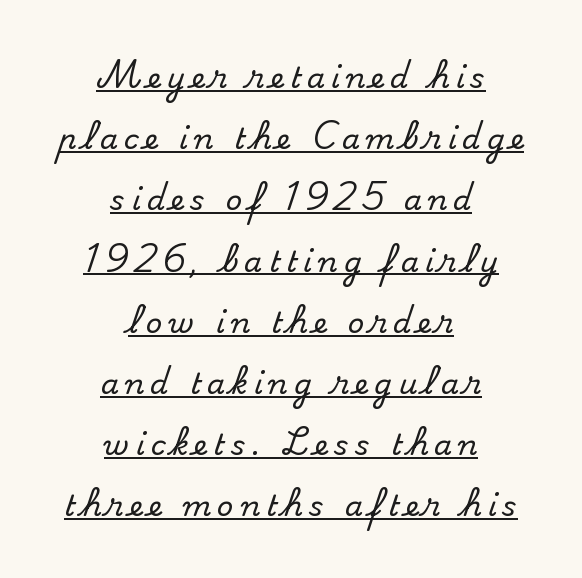
The image shows 29 px text type; set centered, loose line spacing (2.11x), unusually wide letter spacing (+0.21 em), underlined; medium stroke contrast and a small x-height.
